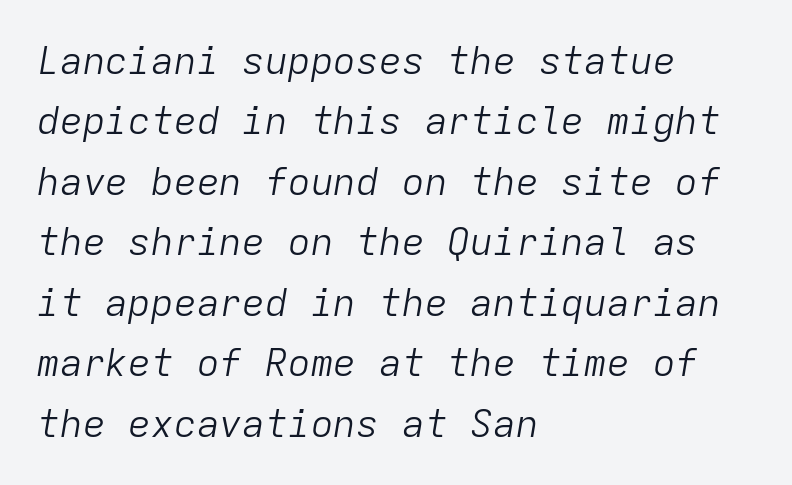
Is the letter spacing exaggerated? No — it looks like the ordinary default. Do the characters align in a grid? Yes, the font is monospaced. The paragraph has a hard left edge and a soft right edge. Descenders are the only things crossing below the line. Regular leading. The font sits on the lighter half of the weight spectrum, regular included.
